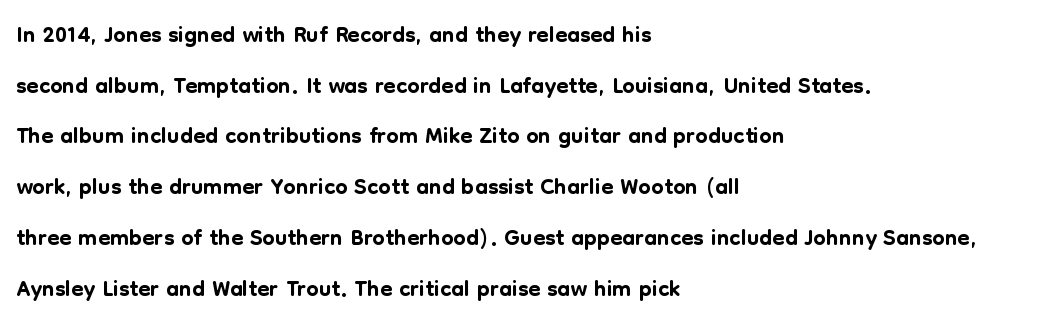
Q: Is the text italic (slanted)? A: No, it is upright.
Q: Is the typeface a serif or a sans-serif typeface? A: Sans-serif.
Q: Is the text underlined? A: No.
Q: How is the paragraph aligned? A: Left-aligned.
Q: Is the spacing between letters normal or unusually wide? A: Normal.
Q: Is the spacing between lines tight, normal or loose? A: Normal.
Q: Width (condensed, normal, or wide)? A: Normal.
Q: Stroke contrast? A: Low.
Q: x-height? A: Medium.
Q: Monospaced? A: No.
